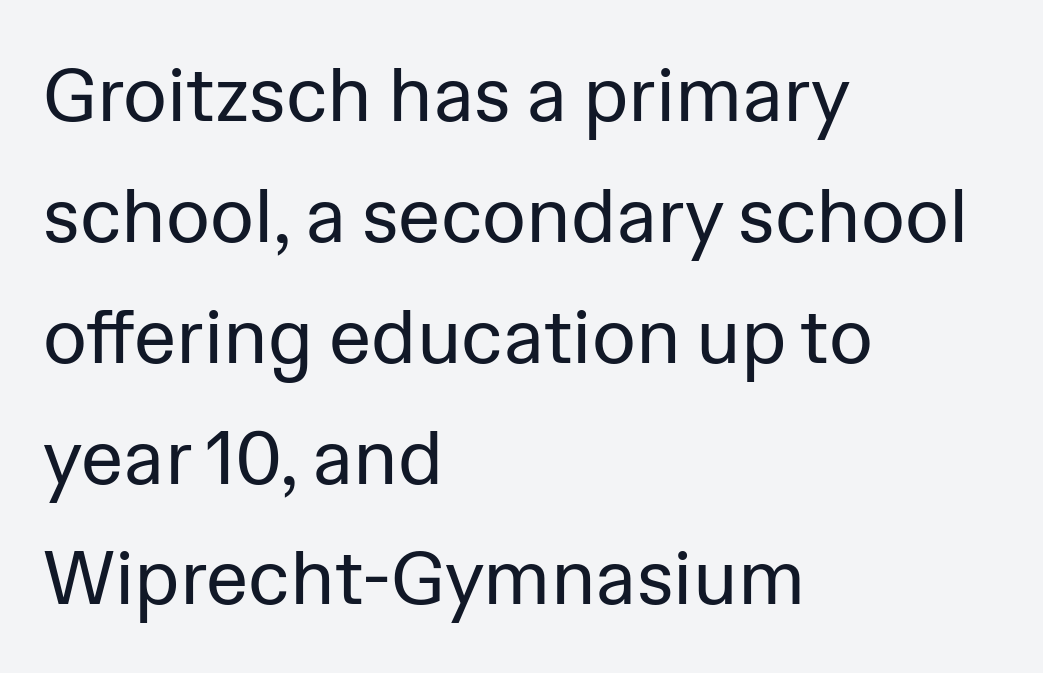
Check under the words: just untouched page. This sample has the flowing, uneven cadence of proportional lettering. Line spacing here is normal. Posture: vertical. Nothing sits at the stroke ends, so this counts as sans-serif. You could call the tracking neutral — neither tight nor loose.
